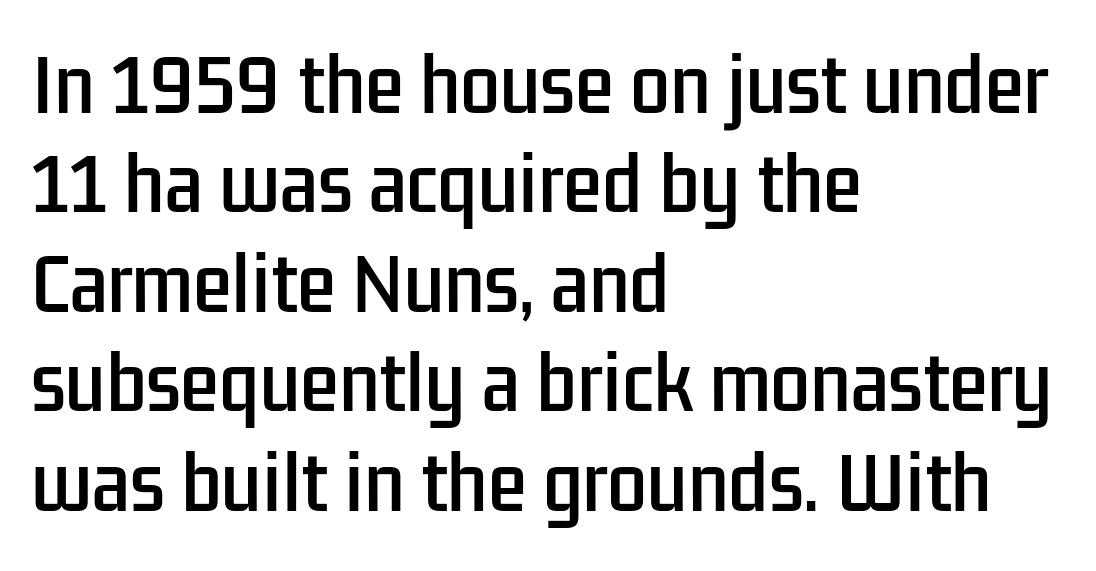
This sample is left-justified, so line endings fall wherever the words run out. Tall strokes in this sample are plumb rather than angled. The type family on display is of the sans-serif kind. Here the designer chose a conventional face with non-uniform glyph widths. The zone under the glyphs is completely vacant.
